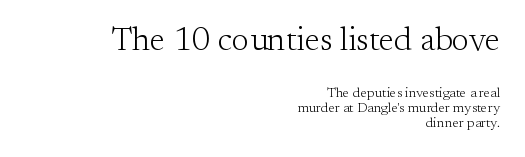
Note the varied advance widths — an 'i' is clearly narrower than an 'm'. In this sample the first text group is rendered at the bigger scale. The line-height multiplier appears low, near solid setting. Nobody drew a line under any word here. The typography opts for an upright posture over an oblique one. Look at the bottom of the vertical strokes: they flare into serifs here.
